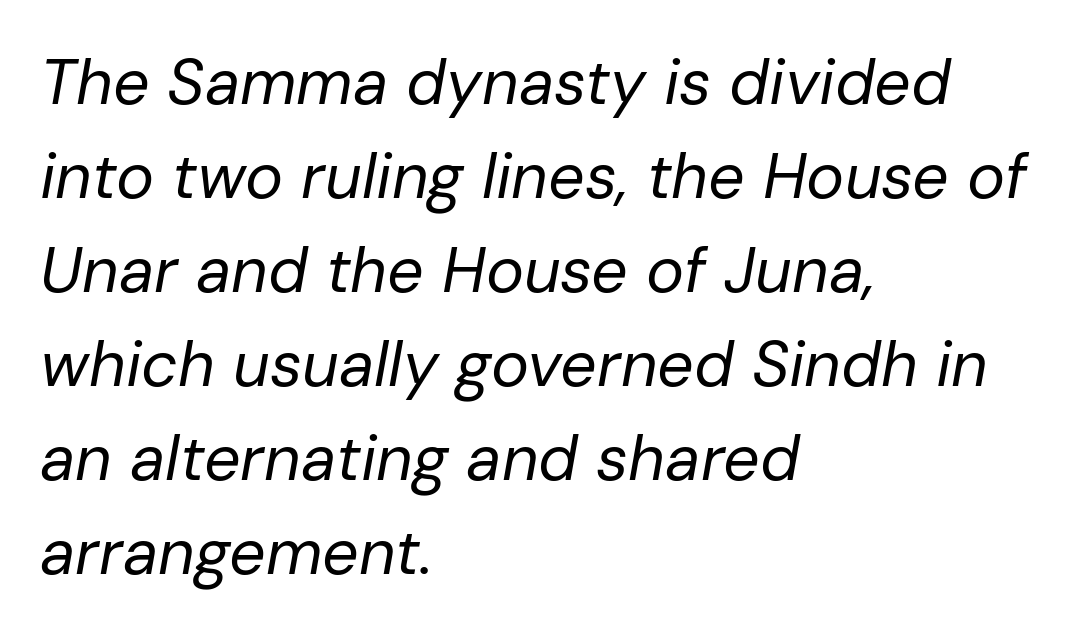
{"italic": "yes", "lean": "right", "slant_degrees": 10, "bold": "no", "weight": "regular", "width": "normal", "stroke_contrast": "low", "x_height": "medium", "monospaced": "no", "underline": "no", "align": "left", "line_spacing": "normal", "line_spacing_ratio": 1.47, "letter_spacing": "normal", "letter_spacing_em": 0.0, "glyph_px": 64}
